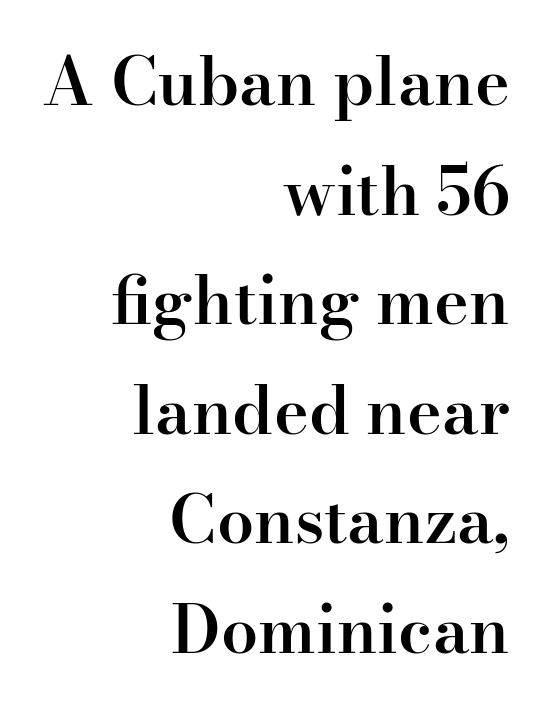
Q: Is the text bold? A: Semi-bold.
Q: Is the text italic (slanted)? A: No, it is upright.
Q: Is the typeface a serif or a sans-serif typeface? A: Serif.
Q: Is the text underlined? A: No.
Q: How is the paragraph aligned? A: Right-aligned.
Q: Is the spacing between letters normal or unusually wide? A: Normal.
Q: Is the spacing between lines tight, normal or loose? A: Normal.
Q: Width (condensed, normal, or wide)? A: Normal.
Q: Stroke contrast? A: High.
Q: x-height? A: Small.
Q: Monospaced? A: No.
